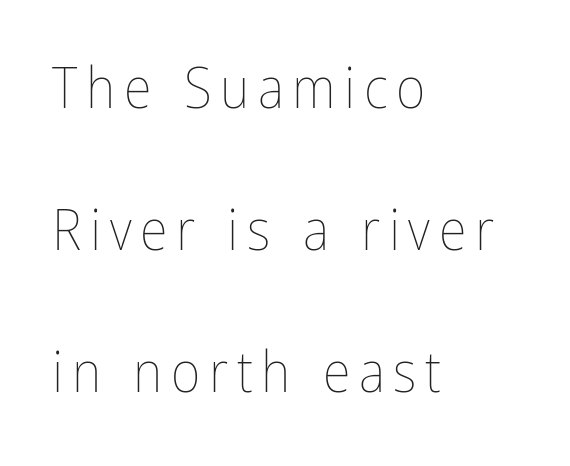
{"italic": "no", "bold": "no", "weight": "thin", "width": "condensed", "stroke_contrast": "low", "x_height": "medium", "monospaced": "no", "underline": "no", "align": "left", "line_spacing": "loose", "line_spacing_ratio": 2.49, "glyph_px": 57}
